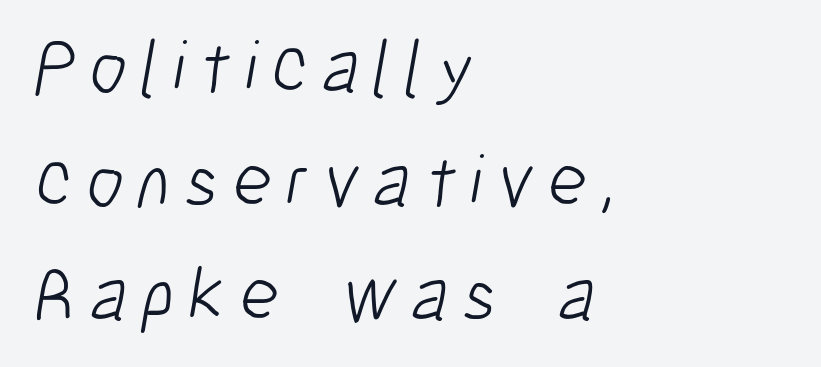
Q: Is the text bold? A: No.
Q: Is the typeface a serif or a sans-serif typeface? A: Sans-serif.
Q: Is the text underlined? A: No.
Q: How is the paragraph aligned? A: Left-aligned.
Q: Is the spacing between lines tight, normal or loose? A: Normal.
Q: Width (condensed, normal, or wide)? A: Condensed.
Q: Stroke contrast? A: Low.
Q: x-height? A: Medium.
Q: Monospaced? A: No.
